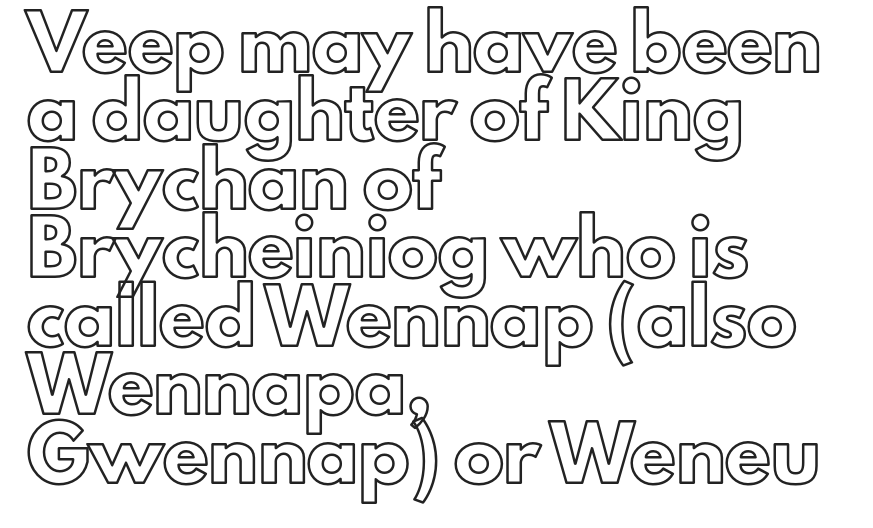
{"italic": "no", "width": "normal", "x_height": "small", "monospaced": "no", "underline": "no", "align": "left", "line_spacing": "normal", "line_spacing_ratio": 1.37, "letter_spacing": "normal", "letter_spacing_em": 0.0, "glyph_px": 50}
